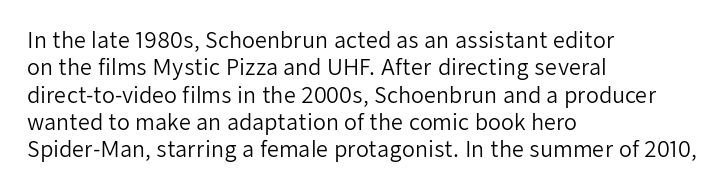
Q: Is the text bold? A: No.
Q: Is the text italic (slanted)? A: No, it is upright.
Q: Is the text underlined? A: No.
Q: How is the paragraph aligned? A: Left-aligned.
Q: Is the spacing between letters normal or unusually wide? A: Normal.
Q: Is the spacing between lines tight, normal or loose? A: Normal.
